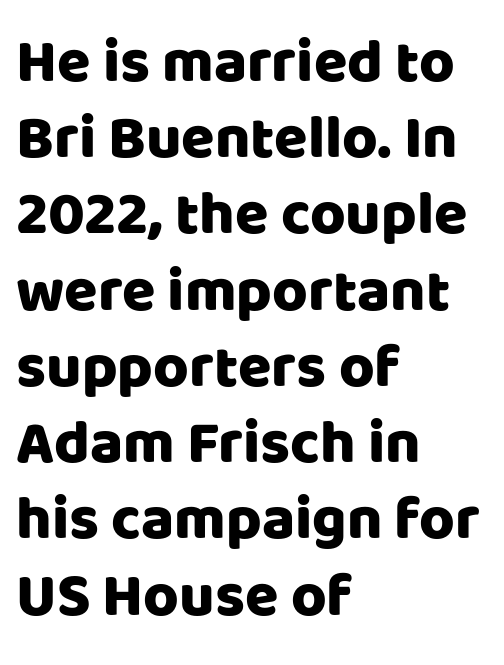
{"serif": "no", "italic": "no", "width": "normal", "stroke_contrast": "low", "x_height": "large", "monospaced": "no", "underline": "no", "align": "left", "line_spacing": "normal", "line_spacing_ratio": 1.25, "letter_spacing": "normal", "letter_spacing_em": 0.0, "glyph_px": 61}
